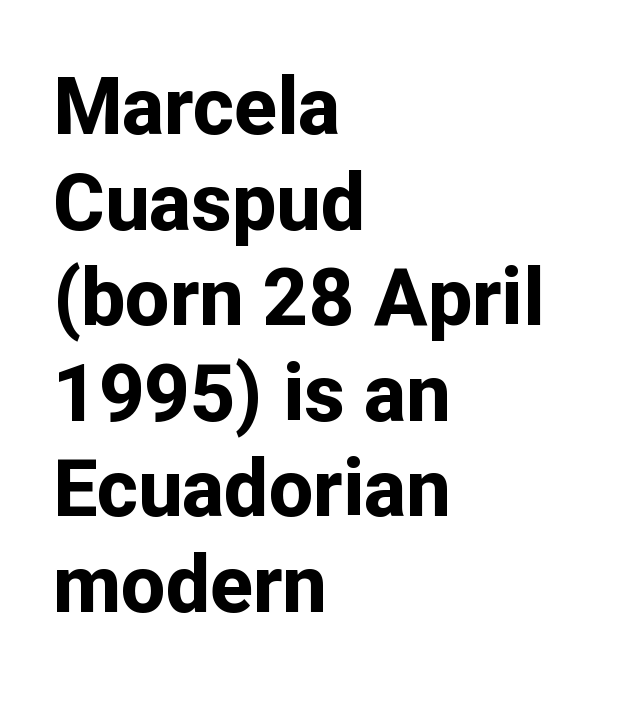
The image shows 79 px bold sans-serif type, upright; set left-aligned, line spacing 1.21x, normal letter spacing, not underlined; low stroke contrast and a medium x-height.
